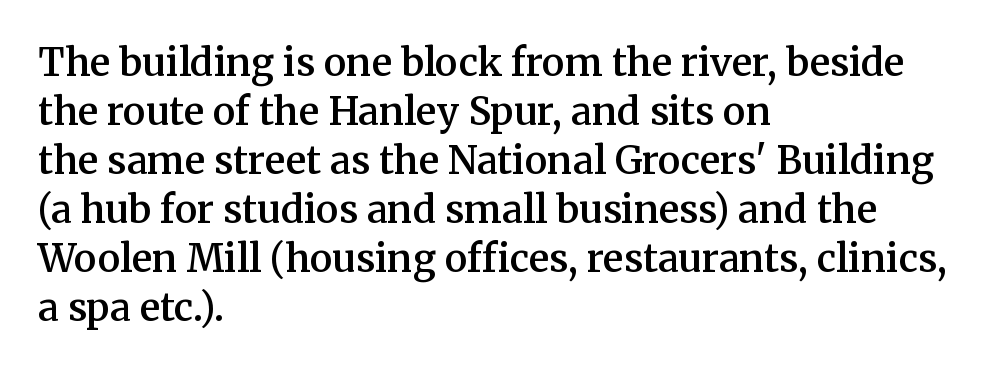
Q: Is the text bold? A: Semi-bold.
Q: Is the text italic (slanted)? A: No, it is upright.
Q: Is the typeface a serif or a sans-serif typeface? A: Serif.
Q: Is the text underlined? A: No.
Q: How is the paragraph aligned? A: Left-aligned.
Q: Is the spacing between letters normal or unusually wide? A: Normal.
Q: Is the spacing between lines tight, normal or loose? A: Normal.
Q: Width (condensed, normal, or wide)? A: Normal.
Q: Stroke contrast? A: Medium.
Q: x-height? A: Medium.
Q: Monospaced? A: No.
